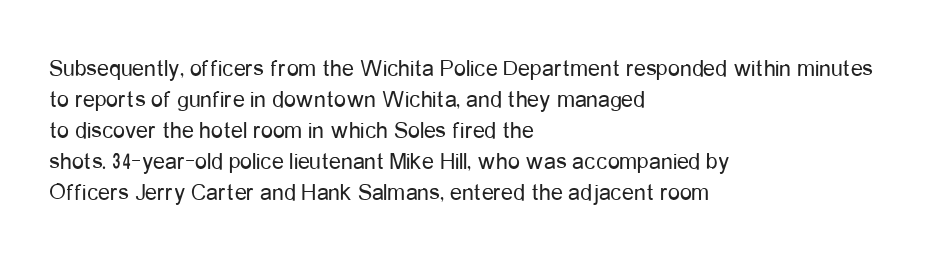
{"italic": "no", "bold": "no", "underline": "no", "align": "left", "line_spacing": "normal", "line_spacing_ratio": 1.29, "letter_spacing": "normal", "letter_spacing_em": 0.0, "glyph_px": 24}
